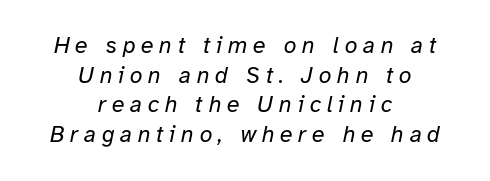
The image shows 23 px text type, italic (leaning right); set centered, normal line spacing (1.29x), unusually wide letter spacing (+0.25 em), not underlined.
